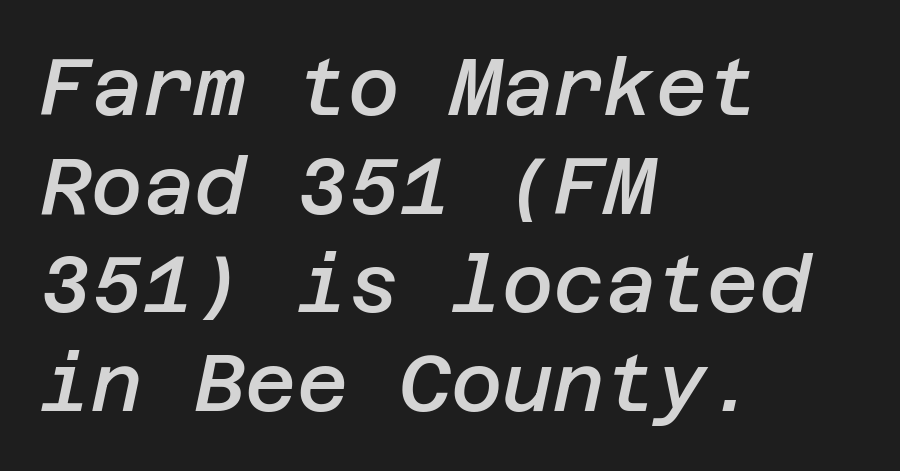
Q: Is the text bold? A: Semi-bold.
Q: Is the text italic (slanted)? A: Yes, it leans right by about 12 degrees.
Q: Is the text underlined? A: No.
Q: How is the paragraph aligned? A: Left-aligned.
Q: Is the spacing between letters normal or unusually wide? A: Normal.
Q: Is the spacing between lines tight, normal or loose? A: Normal.
Q: Width (condensed, normal, or wide)? A: Normal.
Q: Stroke contrast? A: Low.
Q: x-height? A: Large.
